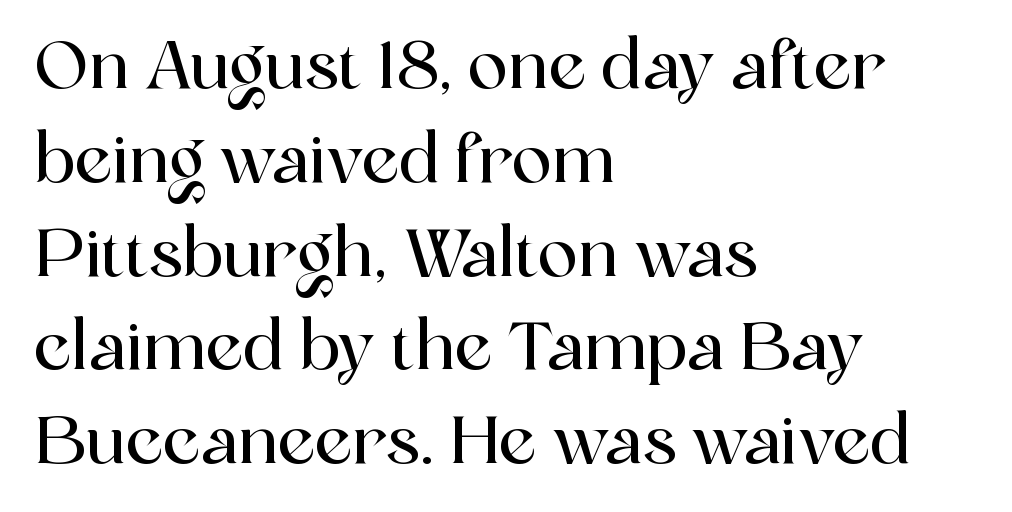
{"serif": "yes", "italic": "no", "width": "normal", "x_height": "medium", "monospaced": "no", "underline": "no", "align": "left", "line_spacing": "normal", "line_spacing_ratio": 1.4, "letter_spacing": "normal", "letter_spacing_em": 0.0, "glyph_px": 67}
